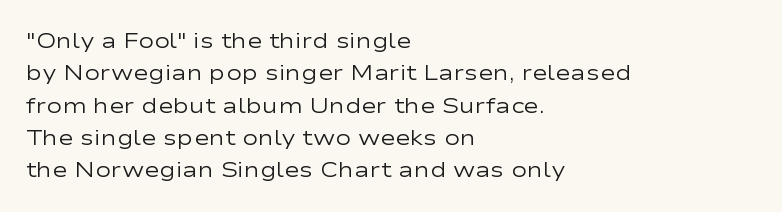
The image shows 21 px text type, upright; set left-aligned, normal line spacing (1.54x), normal letter spacing, not underlined.
